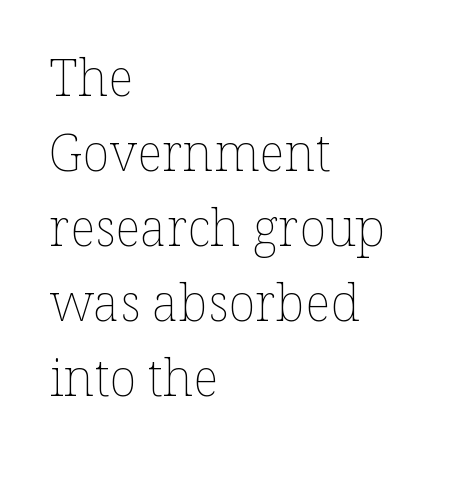
The rows are spaced the way most documents space them. The strokes carry an ordinary text weight at most. The gap between lines stays unmarked. Vertical strokes here are truly vertical. The paragraph has a hard left edge and a soft right edge. Looks like regular typesetting: each glyph gets only the width it needs.
